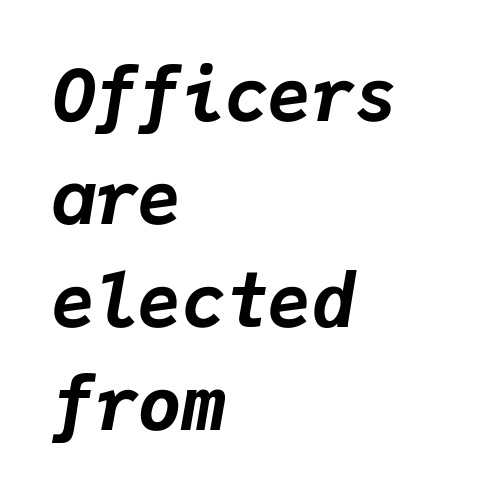
{"italic": "yes", "lean": "right", "slant_degrees": 9, "bold": "yes", "weight": "bold", "width": "normal", "stroke_contrast": "low", "x_height": "medium", "monospaced": "yes", "underline": "no", "align": "left", "line_spacing": "normal", "line_spacing_ratio": 1.43, "letter_spacing": "normal", "letter_spacing_em": 0.0, "glyph_px": 72}
